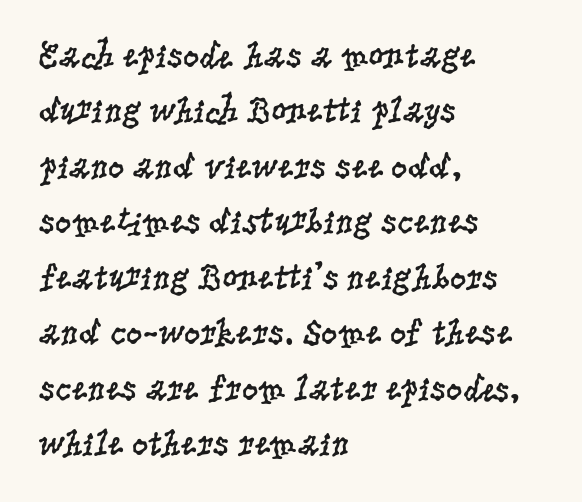
{"serif": "yes", "bold": "no", "weight": "regular", "width": "condensed", "stroke_contrast": "low", "x_height": "large", "monospaced": "no", "underline": "no", "align": "left", "line_spacing": "normal", "line_spacing_ratio": 1.54, "letter_spacing": "normal", "letter_spacing_em": 0.0, "glyph_px": 36}
